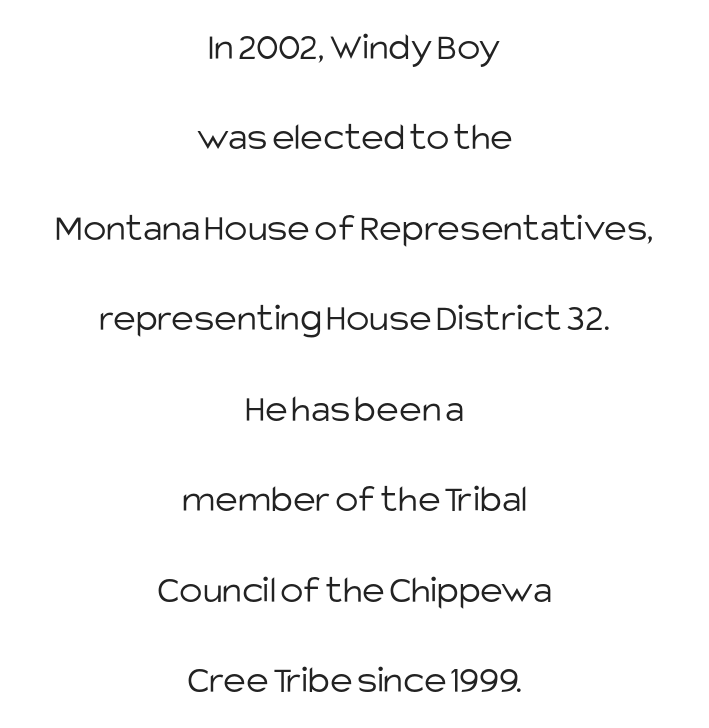
{"serif": "no", "italic": "no", "bold": "no", "weight": "light", "width": "normal", "stroke_contrast": "low", "x_height": "large", "monospaced": "no", "underline": "no", "align": "center", "line_spacing": "loose", "line_spacing_ratio": 2.32, "letter_spacing": "normal", "letter_spacing_em": 0.0, "glyph_px": 39}
